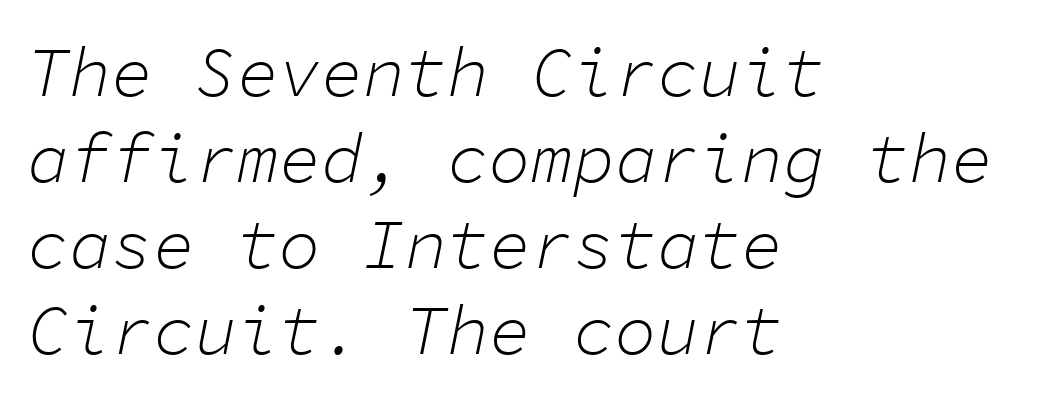
The image shows 70 px light type, italic (leaning right), monospaced; set left-aligned, line spacing 1.23x, normal letter spacing, not underlined; low stroke contrast and a medium x-height.
